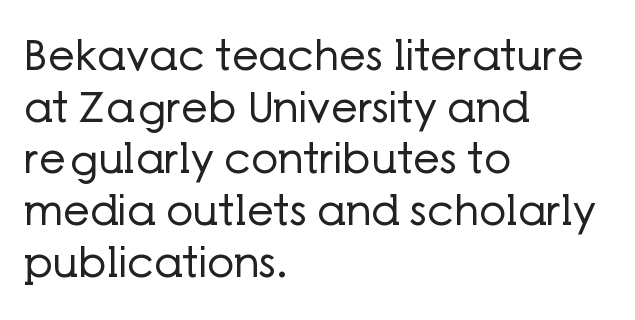
{"serif": "no", "italic": "no", "bold": "no", "weight": "regular", "width": "normal", "stroke_contrast": "low", "x_height": "medium", "monospaced": "no", "underline": "no", "align": "left", "line_spacing_ratio": 1.23, "letter_spacing": "normal", "letter_spacing_em": 0.0, "glyph_px": 42}
